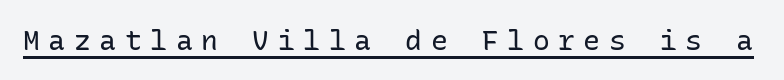
Caption: lettering with a line underneath. Classification — sans serif. The letterforms sit at book weight or below. If you drew a line through each stem, it would be perfectly vertical. These lines are rendered in a fixed-pitch font. The letters are spread apart with noticeably loose tracking.
